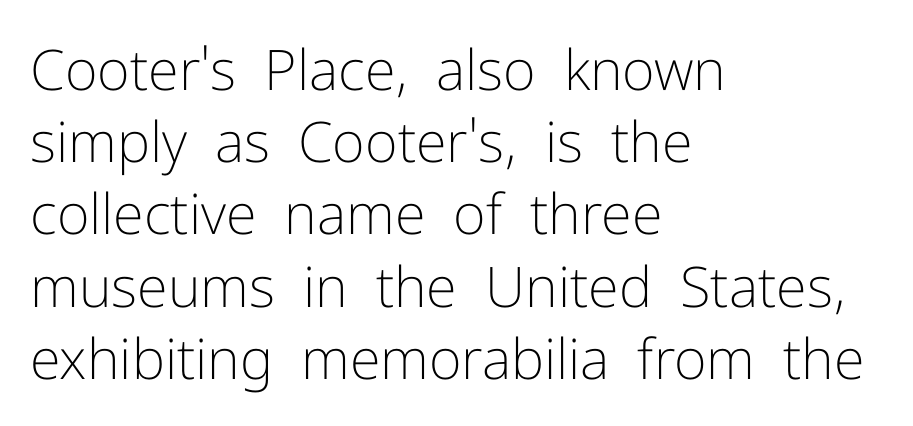
Italic: no, the glyphs are upright roman. The font family rendered here belongs to the sans-serif group. Each row of text sits above clean, open space. Do the characters align in a grid? No, the font is proportional.
